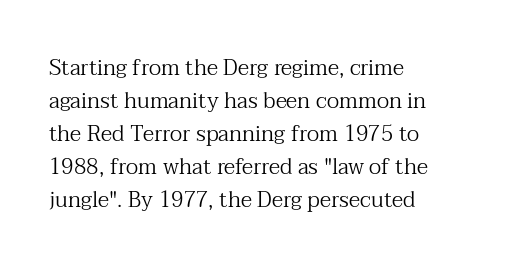
In terms of leading, this rendering sits right in the middle. Quick note: not italic, upright. Stems here are at most as thick as an everyday book face. Letter spacing: default.
